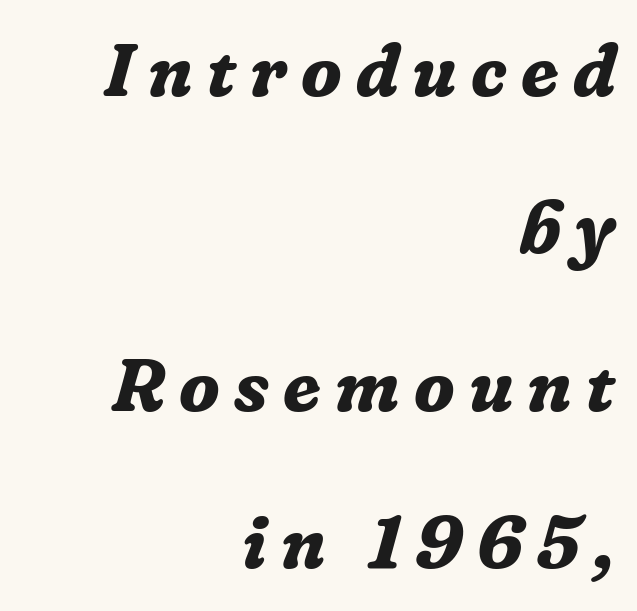
{"serif": "yes", "italic": "yes", "lean": "right", "slant_degrees": 16, "bold": "yes", "weight": "bold", "width": "normal", "stroke_contrast": "low", "x_height": "medium", "monospaced": "no", "underline": "no", "align": "right", "line_spacing": "loose", "line_spacing_ratio": 2.1, "glyph_px": 75}
